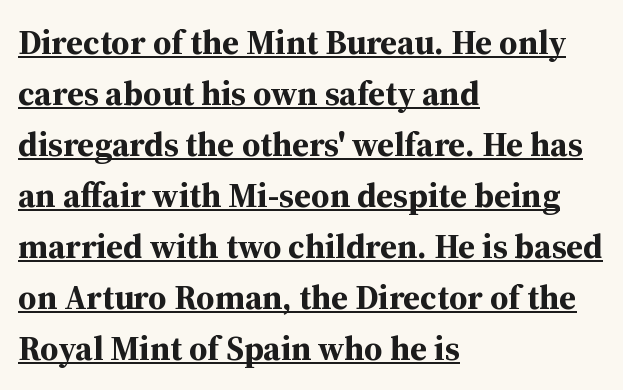
{"serif": "yes", "italic": "no", "bold": "yes", "weight": "bold", "width": "normal", "stroke_contrast": "medium", "x_height": "medium", "monospaced": "no", "underline": "yes", "align": "left", "line_spacing": "normal", "line_spacing_ratio": 1.5, "letter_spacing": "normal", "letter_spacing_em": 0.0, "glyph_px": 34}
